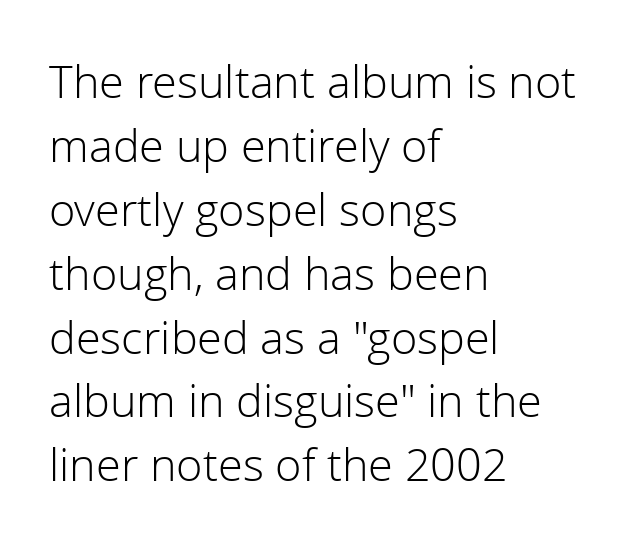
{"serif": "no", "italic": "no", "bold": "no", "weight": "light", "width": "normal", "x_height": "medium", "monospaced": "no", "underline": "no", "align": "left", "line_spacing": "normal", "line_spacing_ratio": 1.42, "letter_spacing": "normal", "letter_spacing_em": 0.0, "glyph_px": 45}
